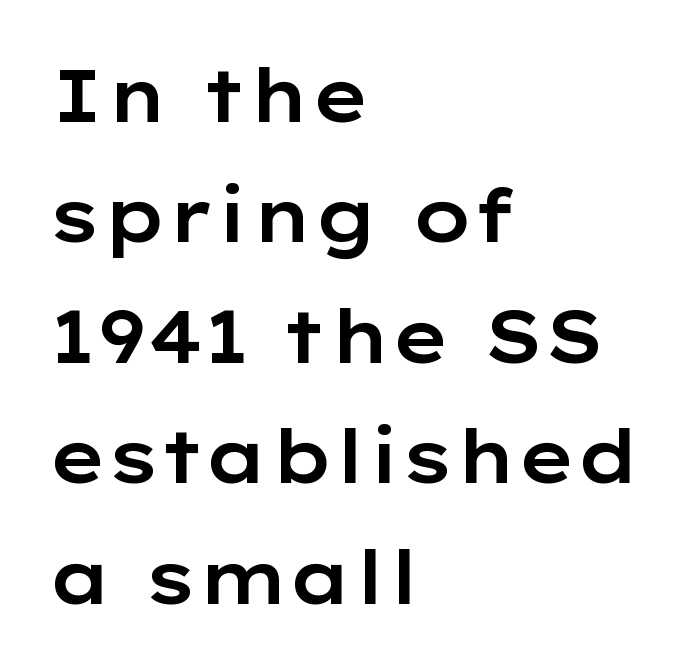
The image shows 73 px wide sans-serif type, upright; set left-aligned, normal line spacing (1.65x), normal letter spacing, not underlined; low stroke contrast and a medium x-height.
